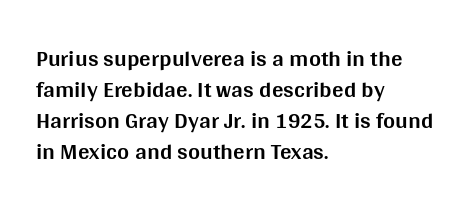
Caption: bold face, heavy strokes. Compared with typical body copy, the letter spacing here is the same. Line starts are locked; line ends wander. The axis of the letterforms is exactly vertical.
